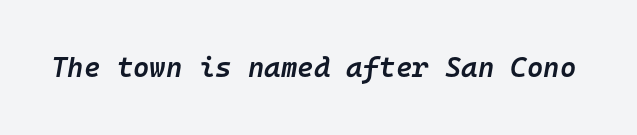
Glance below the letters and you will spot only blank space. Each word holds together tightly as a unit, with standard inter-letter gaps. Each letter, wide or thin by design, is forced into the same width here. The glyphs have the mass of a demibold cut, below bold.
